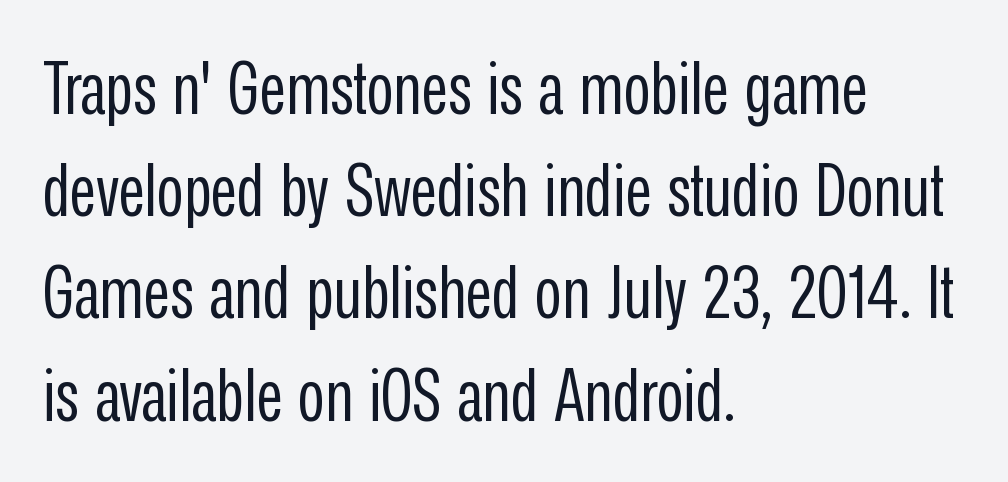
{"serif": "no", "italic": "no", "bold": "no", "weight": "regular", "width": "condensed", "stroke_contrast": "low", "x_height": "medium", "monospaced": "no", "underline": "no", "align": "left", "line_spacing": "normal", "line_spacing_ratio": 1.4, "letter_spacing": "normal", "letter_spacing_em": 0.0, "glyph_px": 73}
